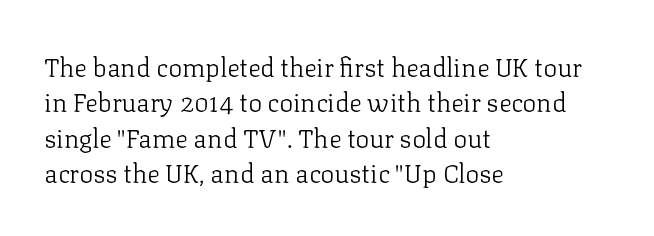
The image shows 26 px text type, upright; set left-aligned, normal line spacing (1.36x), normal letter spacing, not underlined.
